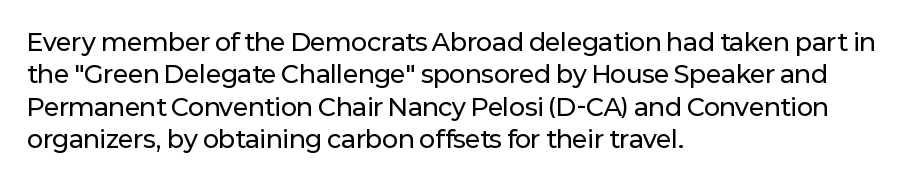
Q: Is the text italic (slanted)? A: No, it is upright.
Q: Is the text underlined? A: No.
Q: How is the paragraph aligned? A: Left-aligned.
Q: Is the spacing between letters normal or unusually wide? A: Normal.
Q: Is the spacing between lines tight, normal or loose? A: Normal.
